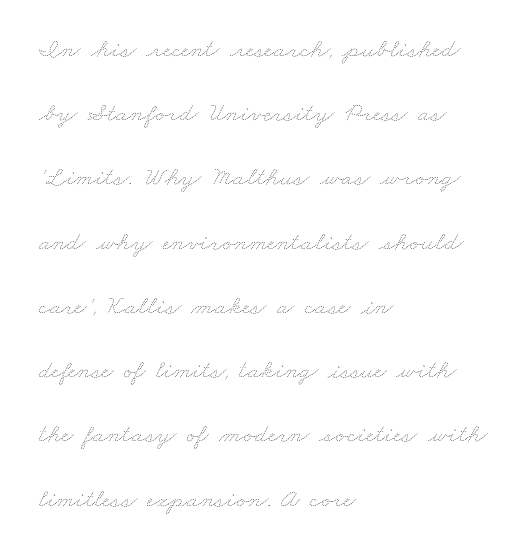
Q: Is the text bold? A: No.
Q: Is the text underlined? A: No.
Q: How is the paragraph aligned? A: Left-aligned.
Q: Is the spacing between letters normal or unusually wide? A: Normal.
Q: Is the spacing between lines tight, normal or loose? A: Loose.
